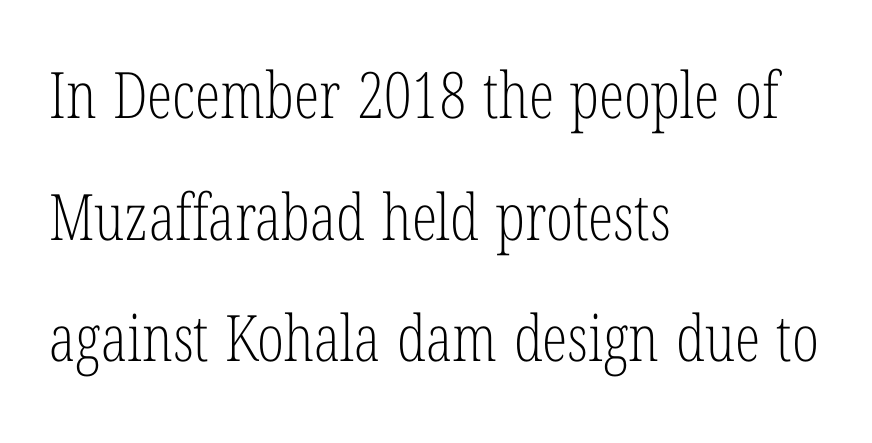
The image shows 64 px light, condensed serif type, upright; set left-aligned, loose line spacing (1.9x), normal letter spacing, not underlined; low stroke contrast and a medium x-height.
